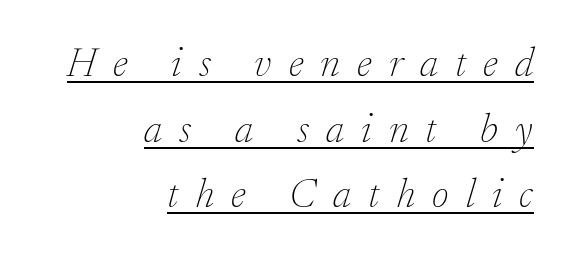
The image shows 41 px thin serif type, italic (leaning right); set right-aligned, normal line spacing (1.6x), unusually wide letter spacing (+0.42 em), underlined; low stroke contrast and a small x-height.
